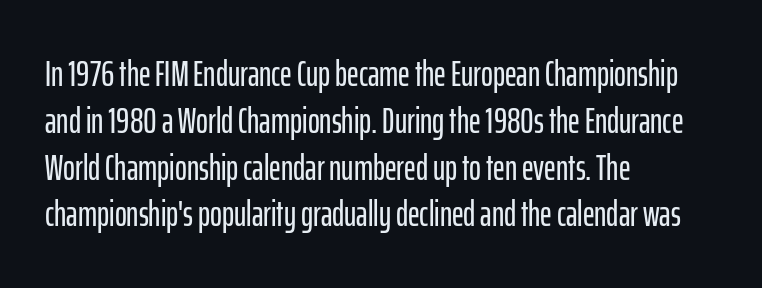
The image shows 36 px condensed sans-serif type, upright; set left-aligned, normal line spacing (1.3x), normal letter spacing, not underlined; low stroke contrast and a medium x-height.
